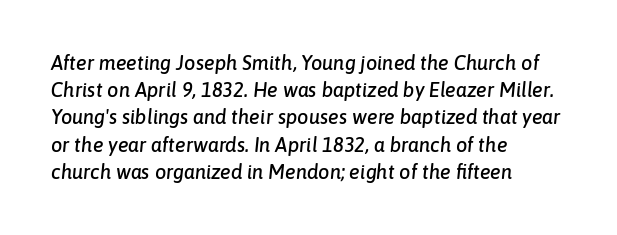
{"italic": "yes", "lean": "right", "slant_degrees": 6, "underline": "no", "align": "left", "line_spacing": "normal", "line_spacing_ratio": 1.36, "letter_spacing": "normal", "letter_spacing_em": 0.0, "glyph_px": 20}
